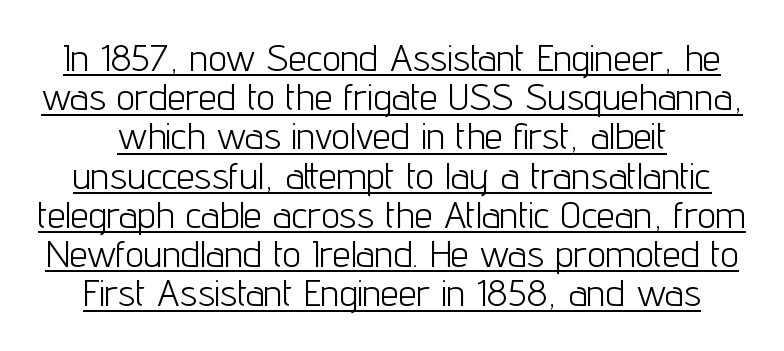
Q: Is the text bold? A: No.
Q: Is the text italic (slanted)? A: No, it is upright.
Q: Is the typeface a serif or a sans-serif typeface? A: Sans-serif.
Q: Is the text underlined? A: Yes.
Q: Is the spacing between letters normal or unusually wide? A: Normal.
Q: Is the spacing between lines tight, normal or loose? A: Tight.
Q: Width (condensed, normal, or wide)? A: Condensed.
Q: Stroke contrast? A: Low.
Q: x-height? A: Medium.
Q: Monospaced? A: No.
